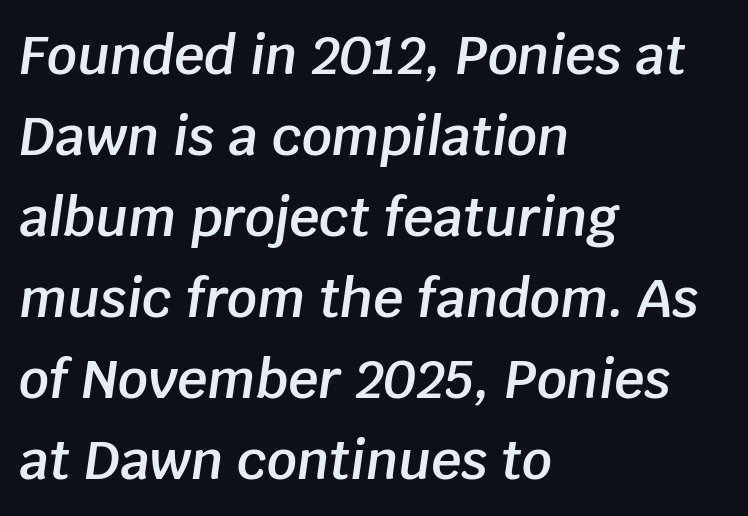
The image shows 53 px semibold type, italic (leaning right); set left-aligned, normal line spacing (1.53x), normal letter spacing, not underlined; low stroke contrast and a large x-height.
